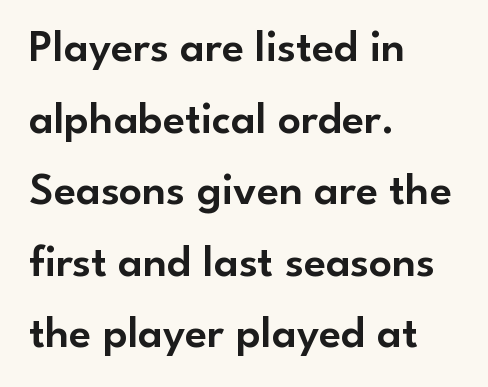
{"serif": "no", "italic": "no", "width": "normal", "stroke_contrast": "low", "x_height": "small", "monospaced": "no", "underline": "no", "align": "left", "line_spacing": "normal", "line_spacing_ratio": 1.59, "letter_spacing": "normal", "letter_spacing_em": 0.0, "glyph_px": 45}
